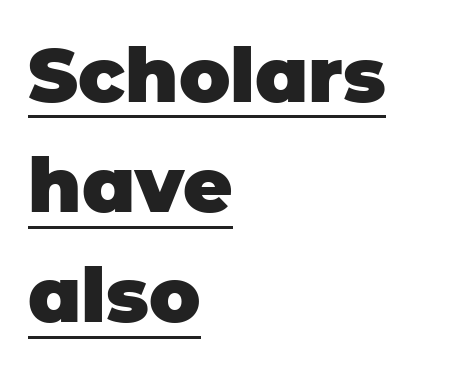
{"serif": "no", "italic": "no", "bold": "yes", "weight": "heavy", "width": "normal", "stroke_contrast": "low", "x_height": "large", "monospaced": "no", "underline": "yes", "align": "left", "line_spacing": "normal", "line_spacing_ratio": 1.45, "letter_spacing": "normal", "letter_spacing_em": 0.0, "glyph_px": 76}
